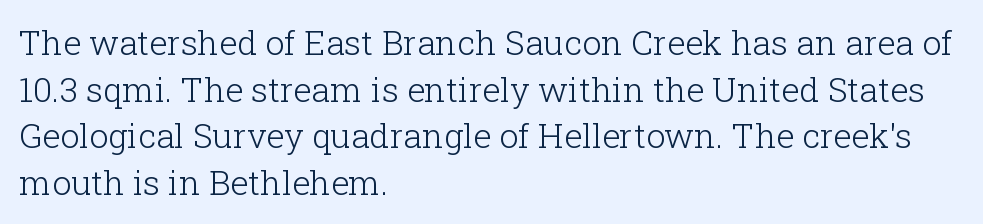
The image shows 34 px light serif type, upright; set left-aligned, normal line spacing (1.37x), normal letter spacing, not underlined; low stroke contrast and a medium x-height.
